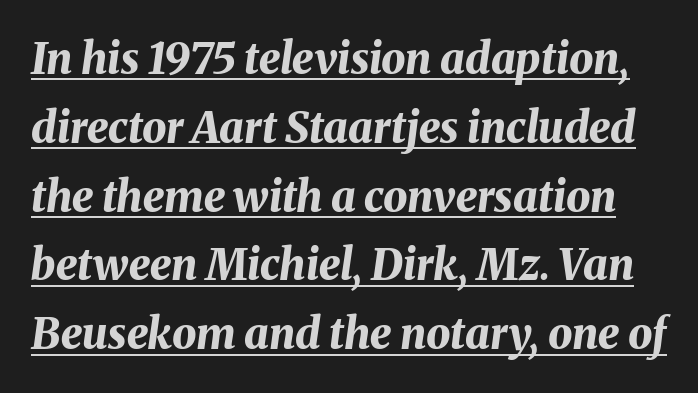
The image shows 43 px bold type, italic (leaning right); set normal line spacing (1.6x), normal letter spacing, underlined; medium stroke contrast and a medium x-height.
